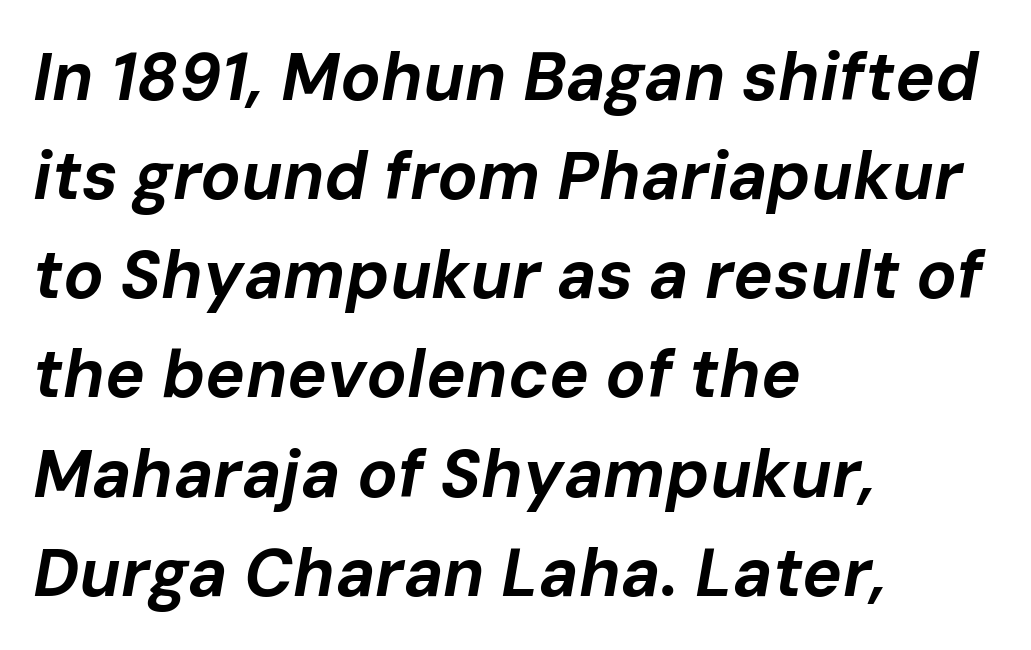
Q: Is the text bold? A: Yes.
Q: Is the text italic (slanted)? A: Yes, it leans right by about 10 degrees.
Q: Is the text underlined? A: No.
Q: How is the paragraph aligned? A: Left-aligned.
Q: Is the spacing between letters normal or unusually wide? A: Normal.
Q: Is the spacing between lines tight, normal or loose? A: Normal.
Q: Width (condensed, normal, or wide)? A: Normal.
Q: Stroke contrast? A: Low.
Q: x-height? A: Medium.
Q: Monospaced? A: No.
